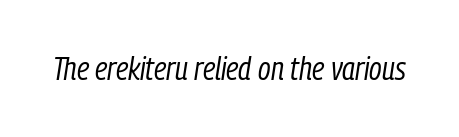
The image shows 32 px regular-weight, condensed type, italic (leaning right); set normal letter spacing, not underlined; low stroke contrast and a medium x-height.
